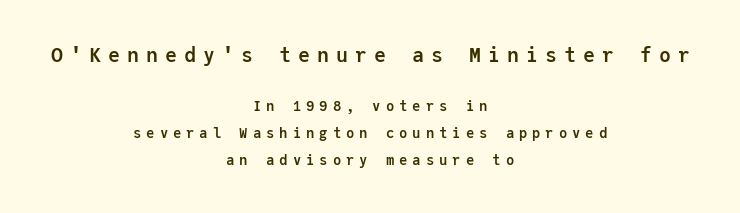
The image shows 20 px bold type, upright; set centered, loose line spacing (1.92x), unusually wide letter spacing (+0.35 em), not underlined; the first (top) block is 1.43x larger.
